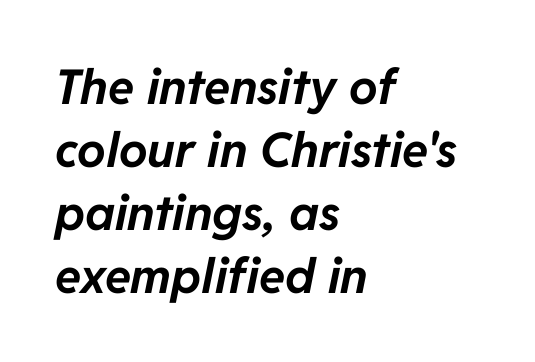
The passage shown is typed in a proportional face where columns would drift. The strokes are fattened all the way to bold. Each new line begins a customary step beneath the previous one. This sample uses plain, unmodified letter spacing. A student would call this left alignment; a typographer would say flush left, rag right.
